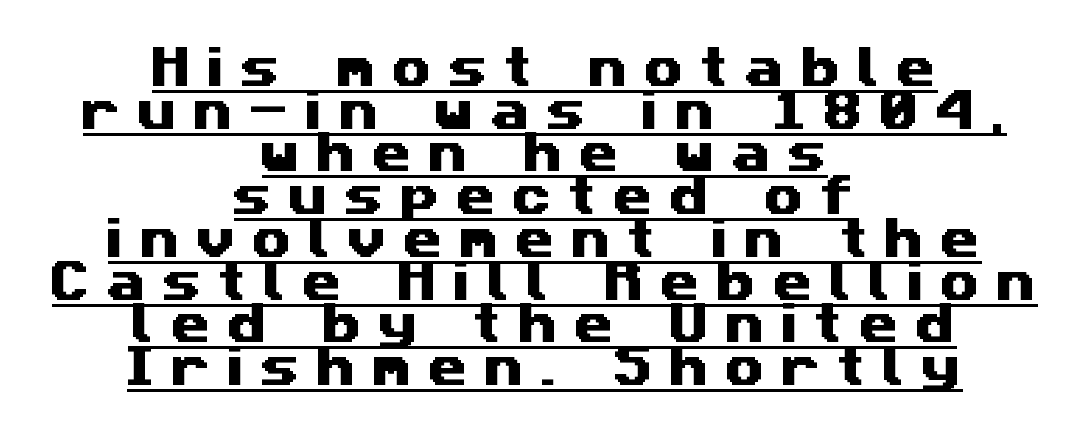
{"serif": "no", "width": "wide", "stroke_contrast": "medium", "x_height": "medium", "monospaced": "no", "underline": "yes", "align": "center", "line_spacing": "tight", "line_spacing_ratio": 0.95, "letter_spacing": "wide", "letter_spacing_em": 0.37, "glyph_px": 45}
